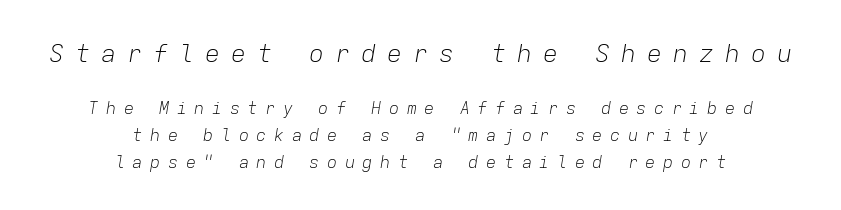
{"italic": "yes", "lean": "right", "slant_degrees": 9, "bold": "no", "underline": "no", "align": "center", "line_spacing": "normal", "line_spacing_ratio": 1.59, "letter_spacing": "wide", "letter_spacing_em": 0.44, "larger_block": "first", "size_ratio": 1.47, "glyph_px": 25}
